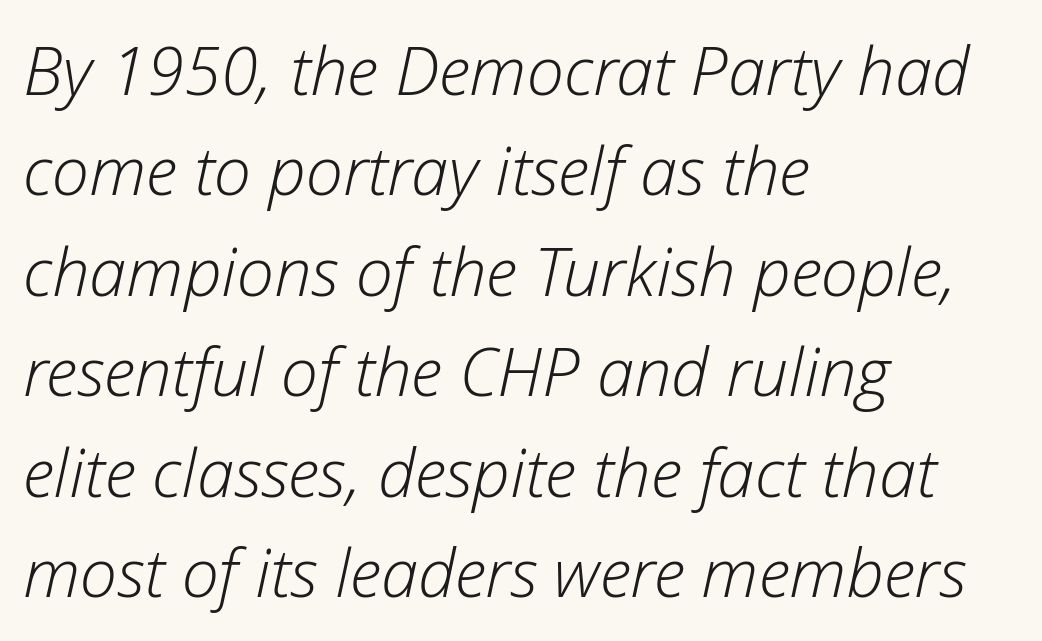
{"italic": "yes", "lean": "right", "slant_degrees": 12, "bold": "no", "weight": "light", "width": "normal", "stroke_contrast": "low", "x_height": "medium", "monospaced": "no", "underline": "no", "align": "left", "line_spacing": "normal", "line_spacing_ratio": 1.5, "letter_spacing": "normal", "letter_spacing_em": 0.0, "glyph_px": 67}
